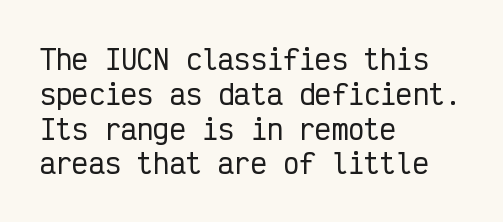
The image shows 27 px text type, upright; set left-aligned, normal line spacing (1.29x), normal letter spacing, not underlined.
